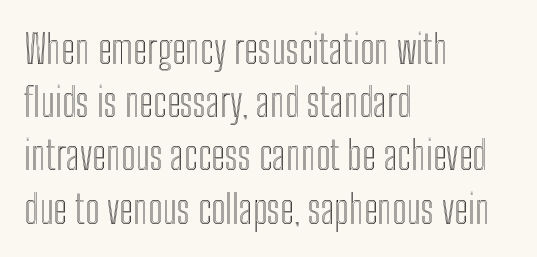
{"italic": "no", "width": "condensed", "x_height": "medium", "monospaced": "no", "underline": "no", "align": "left", "line_spacing": "normal", "line_spacing_ratio": 1.33, "letter_spacing": "normal", "letter_spacing_em": 0.0, "glyph_px": 40}
